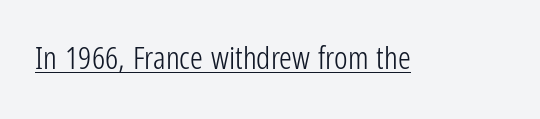
Q: Is the text bold? A: No.
Q: Is the text italic (slanted)? A: No, it is upright.
Q: Is the typeface a serif or a sans-serif typeface? A: Sans-serif.
Q: Is the text underlined? A: Yes.
Q: Is the spacing between letters normal or unusually wide? A: Normal.
Q: Width (condensed, normal, or wide)? A: Condensed.
Q: Stroke contrast? A: Low.
Q: x-height? A: Medium.
Q: Monospaced? A: No.
